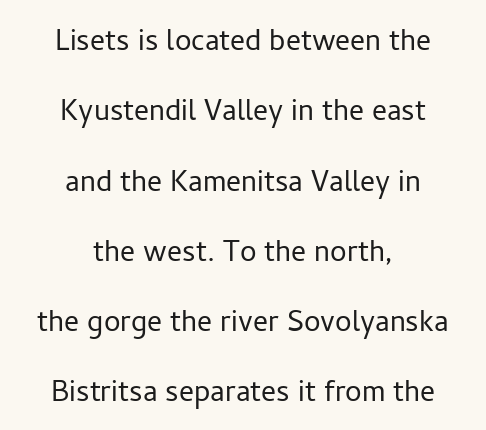
Q: Is the text bold? A: No.
Q: Is the text italic (slanted)? A: No, it is upright.
Q: Is the typeface a serif or a sans-serif typeface? A: Sans-serif.
Q: Is the text underlined? A: No.
Q: How is the paragraph aligned? A: Centered.
Q: Is the spacing between letters normal or unusually wide? A: Normal.
Q: Is the spacing between lines tight, normal or loose? A: Loose.
Q: Width (condensed, normal, or wide)? A: Normal.
Q: Stroke contrast? A: Low.
Q: x-height? A: Medium.
Q: Monospaced? A: No.
